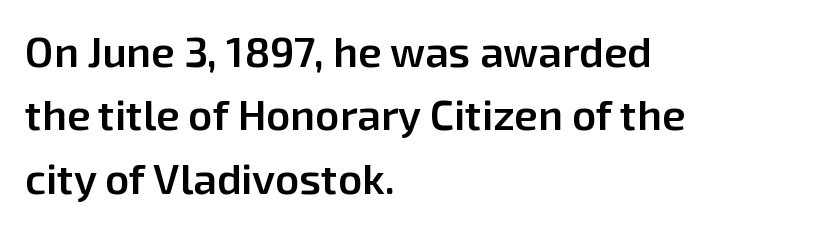
In terms of weight, the rendering is demibold, just under bold. What kind of face is this? One without serifs — a sans. This sample is left-justified, so line endings fall wherever the words run out. The letters stand straight up with perfectly vertical stems. The gaps between neighbouring characters are ordinary and unremarkable. The passage shown is typed in a proportional face where columns would drift.
